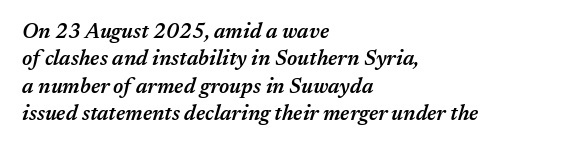
You can tell it's italic because the verticals aren't actually vertical. These lines carry some extra weight — a demibold, not a full bold. Reading down the block, your eye returns to a fixed left position each line. How are the letters spaced? Ordinarily, with no added tracking. A normal amount of white space separates one row of letters from the next. Check the space under the baseline: it is left empty.
